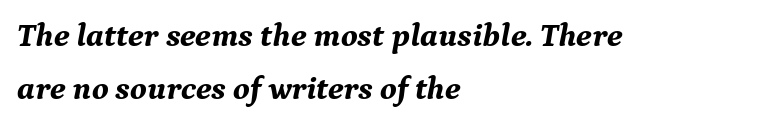
{"serif": "yes", "italic": "yes", "lean": "right", "slant_degrees": 9, "bold": "yes", "weight": "bold", "width": "normal", "stroke_contrast": "medium", "x_height": "medium", "monospaced": "no", "underline": "no", "align": "left", "line_spacing": "normal", "line_spacing_ratio": 1.6, "letter_spacing": "normal", "letter_spacing_em": 0.0, "glyph_px": 33}
